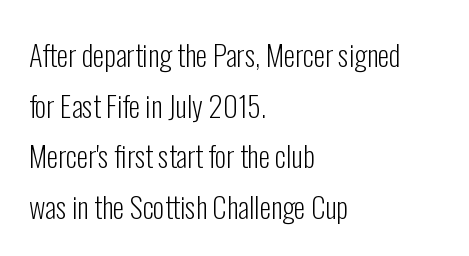
On a weight scale, this lands at 450 or below. Clear beneath every line of the passage. The line texture is even and compact thanks to regular tracking. Casual observation: everything's shoved over to the left. The lettering holds an erect, upright posture throughout. These lines are composed in type without serifs.
